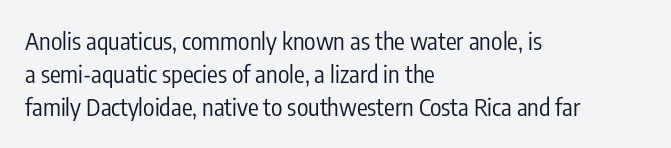
Q: Is the text bold? A: No.
Q: Is the text italic (slanted)? A: No, it is upright.
Q: Is the text underlined? A: No.
Q: How is the paragraph aligned? A: Left-aligned.
Q: Is the spacing between letters normal or unusually wide? A: Normal.
Q: Is the spacing between lines tight, normal or loose? A: Normal.
